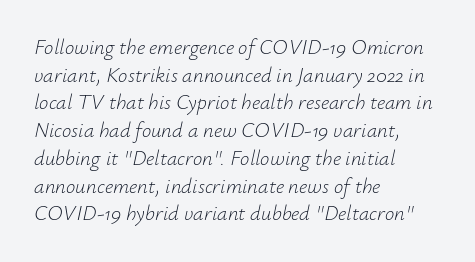
{"italic": "yes", "lean": "right", "slant_degrees": 12, "bold": "no", "underline": "no", "align": "left", "line_spacing": "normal", "line_spacing_ratio": 1.32, "letter_spacing": "normal", "letter_spacing_em": 0.0, "glyph_px": 21}
